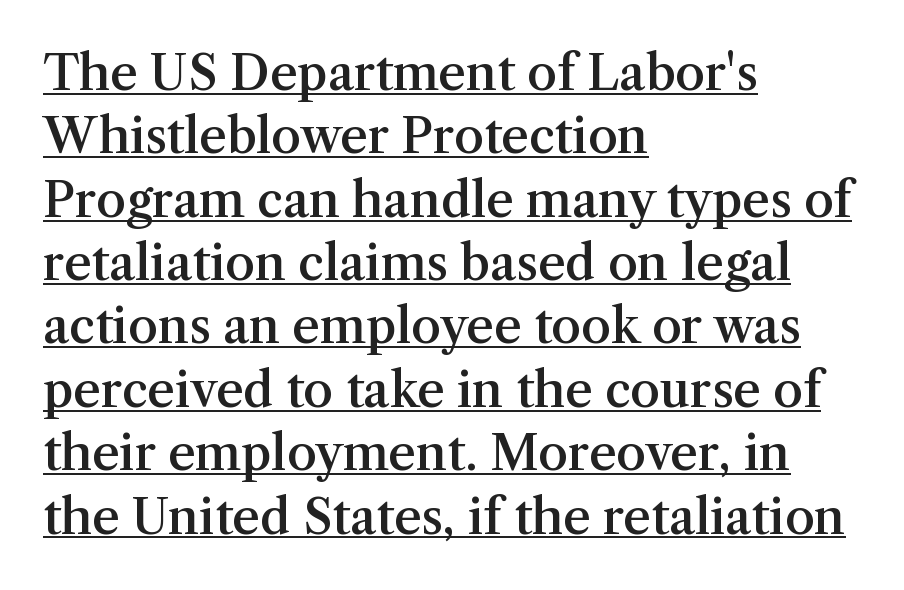
The image shows 48 px semibold serif type, upright; set left-aligned, normal line spacing (1.32x), normal letter spacing, underlined; medium stroke contrast and a medium x-height.
